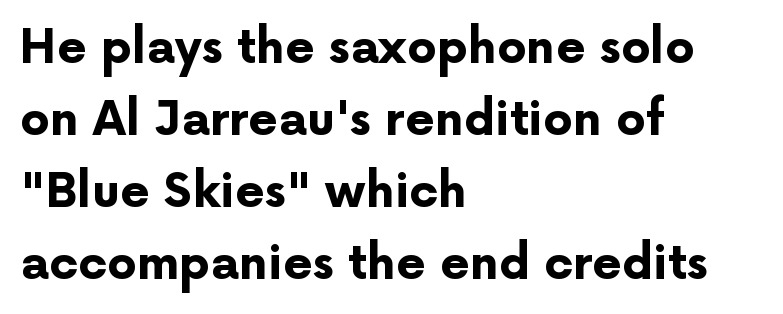
The image shows 47 px bold sans-serif type, upright; set left-aligned, normal line spacing (1.53x), normal letter spacing, not underlined; low stroke contrast and a medium x-height.
